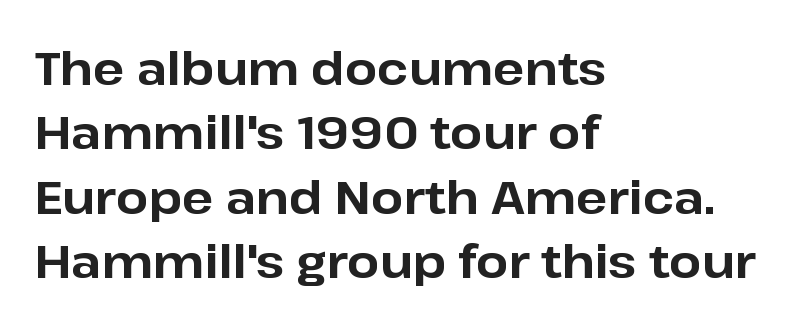
{"serif": "no", "italic": "no", "bold": "yes", "weight": "bold", "width": "normal", "stroke_contrast": "low", "x_height": "medium", "monospaced": "no", "underline": "no", "align": "left", "line_spacing": "normal", "line_spacing_ratio": 1.4, "letter_spacing": "normal", "letter_spacing_em": 0.0, "glyph_px": 46}
